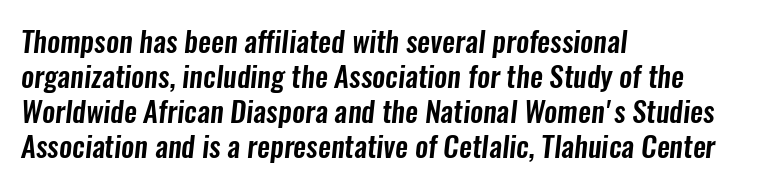
Q: Is the typeface a serif or a sans-serif typeface? A: Sans-serif.
Q: Is the text underlined? A: No.
Q: How is the paragraph aligned? A: Left-aligned.
Q: Is the spacing between letters normal or unusually wide? A: Normal.
Q: Width (condensed, normal, or wide)? A: Condensed.
Q: Stroke contrast? A: Low.
Q: x-height? A: Medium.
Q: Monospaced? A: No.
